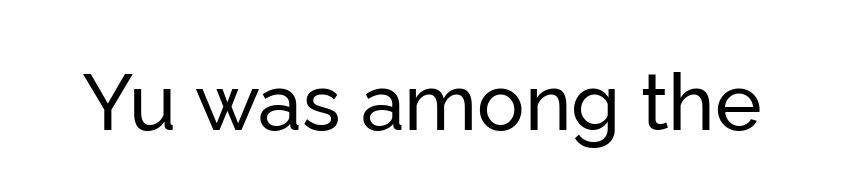
If you drew a line through each stem, it would be perfectly vertical. Each letter keeps its own natural width here, so spacing adapts to shape. The space beneath each line is pristine and unruled. Characters follow at the spacing the type designer built in. Stroke terminals: plain, sans-serif.
